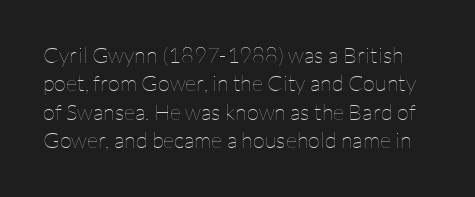
Q: Is the text bold? A: No.
Q: Is the text italic (slanted)? A: No, it is upright.
Q: Is the text underlined? A: No.
Q: Is the spacing between letters normal or unusually wide? A: Normal.
Q: Is the spacing between lines tight, normal or loose? A: Normal.
